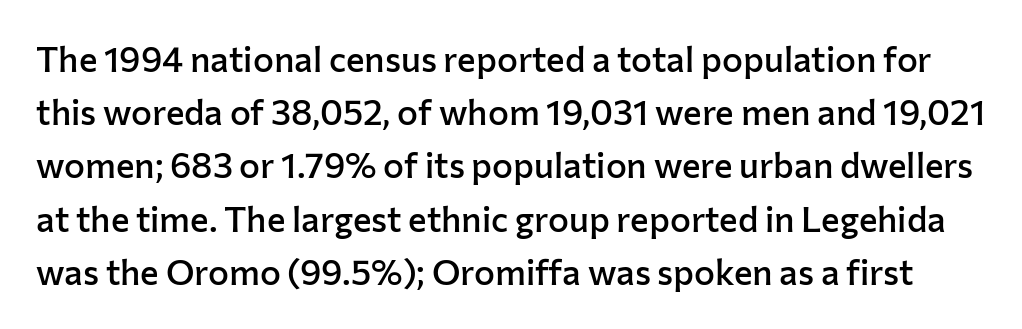
Notice how descenders clear the ascenders below comfortably — that's standard leading. Posture: vertical. Lines of text with bare space underneath. The face used here is a semibold: visibly heavier than regular, lighter than bold. The passage shown is typed in a proportional face where columns would drift.
